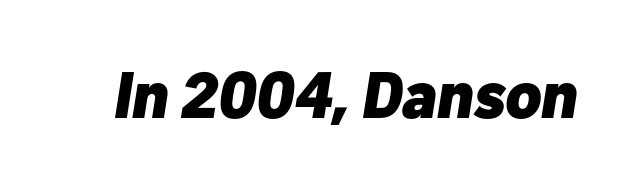
{"italic": "yes", "lean": "right", "slant_degrees": 10, "bold": "yes", "weight": "heavy", "width": "normal", "stroke_contrast": "low", "x_height": "medium", "monospaced": "no", "underline": "no", "letter_spacing": "normal", "letter_spacing_em": 0.0, "glyph_px": 65}
